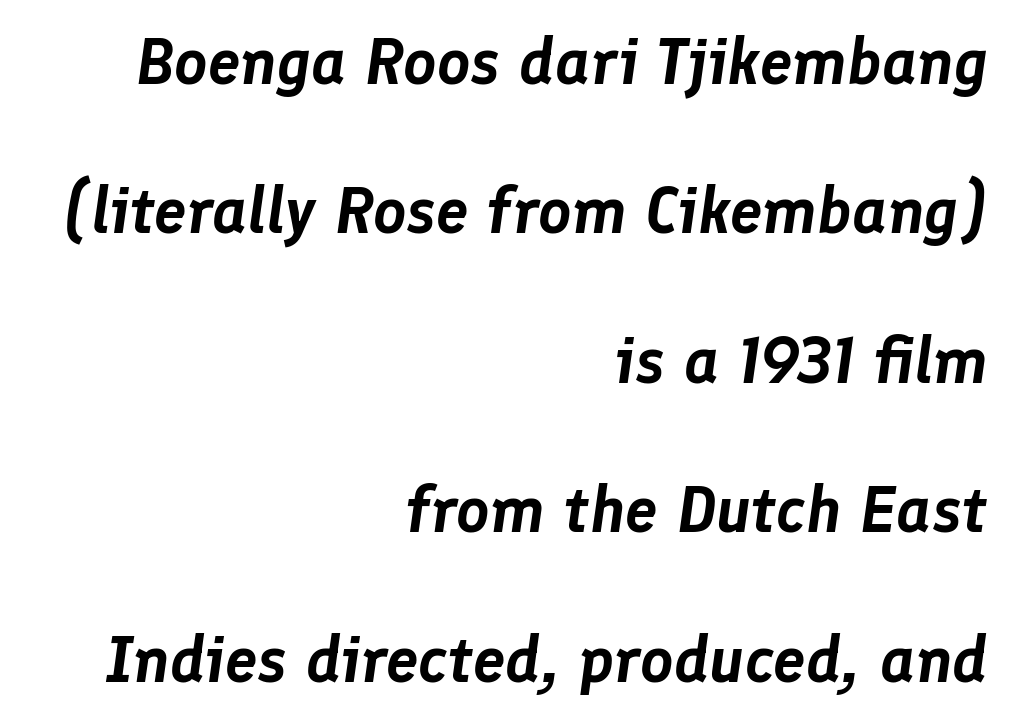
{"italic": "yes", "lean": "right", "slant_degrees": 8, "width": "normal", "stroke_contrast": "low", "x_height": "medium", "monospaced": "no", "underline": "no", "align": "right", "line_spacing": "loose", "line_spacing_ratio": 2.3, "letter_spacing": "normal", "letter_spacing_em": 0.0, "glyph_px": 65}
